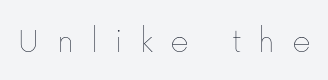
Lines of text with bare space underneath. If you drew a line through each stem, it would be perfectly vertical. Character widths vary here, with narrow letters taking less room than wide ones. Spacing between characters has been opened up far beyond the box default.
